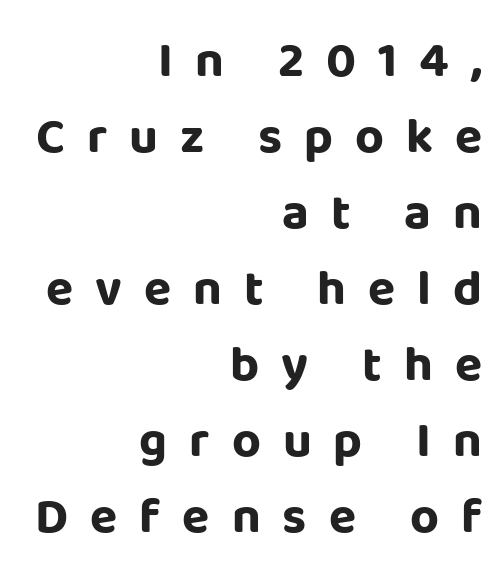
Q: Is the text bold? A: Yes.
Q: Is the text italic (slanted)? A: No, it is upright.
Q: Is the typeface a serif or a sans-serif typeface? A: Sans-serif.
Q: Is the text underlined? A: No.
Q: How is the paragraph aligned? A: Right-aligned.
Q: Is the spacing between letters normal or unusually wide? A: Unusually wide.
Q: Is the spacing between lines tight, normal or loose? A: Normal.
Q: Width (condensed, normal, or wide)? A: Normal.
Q: Stroke contrast? A: Low.
Q: x-height? A: Large.
Q: Monospaced? A: No.
